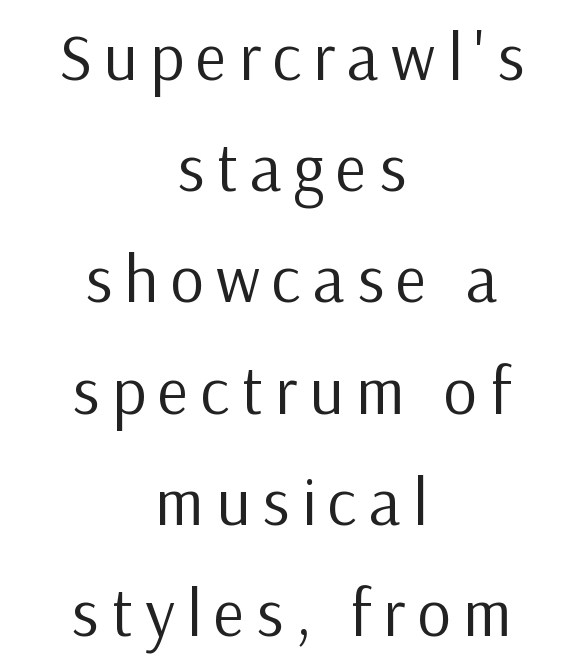
Q: Is the text bold? A: No.
Q: Is the text italic (slanted)? A: No, it is upright.
Q: Is the typeface a serif or a sans-serif typeface? A: Sans-serif.
Q: Is the text underlined? A: No.
Q: How is the paragraph aligned? A: Centered.
Q: Is the spacing between lines tight, normal or loose? A: Normal.
Q: Width (condensed, normal, or wide)? A: Normal.
Q: Stroke contrast? A: Low.
Q: x-height? A: Medium.
Q: Monospaced? A: No.
